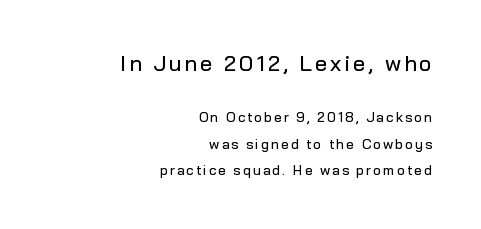
The image shows 22 px text type, upright; set right-aligned, line spacing 1.89x, not underlined; the first (top) block is 1.57x larger.
